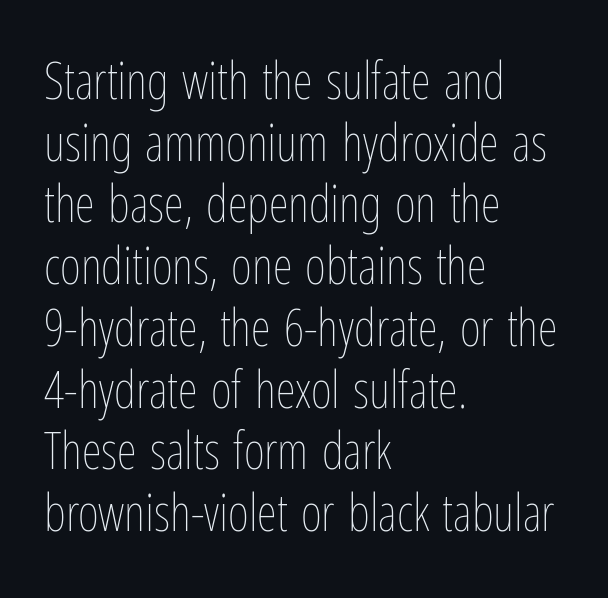
The image shows 51 px thin, condensed type, upright; set left-aligned, line spacing 1.21x, normal letter spacing, not underlined; low stroke contrast and a medium x-height.
